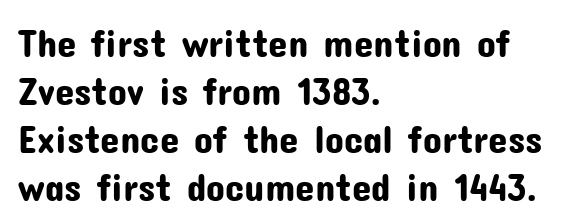
This rendering leaves character spacing at its baseline value. The passage shown is typed in a proportional face where columns would drift. The rendering shows plain stroke endings on the letterforms — a sans-serif design. The letters stand upright; this is a roman face. Horizontally, the lines are justified to the leading edge only.
